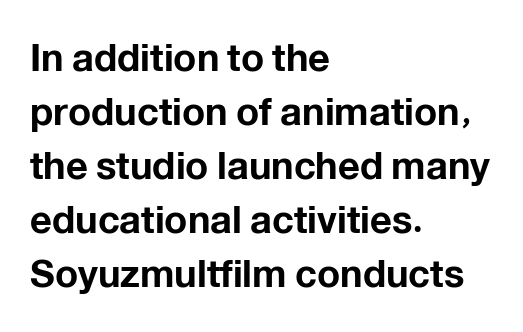
The image shows 38 px bold sans-serif type, upright; set left-aligned, normal line spacing (1.42x), normal letter spacing, not underlined; low stroke contrast and a medium x-height.
